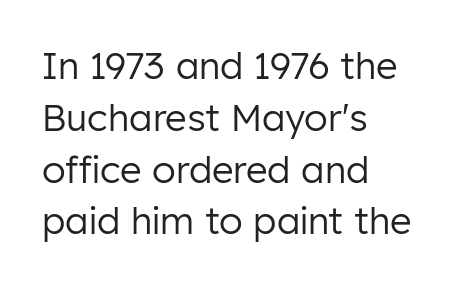
These lines keep a tight, regular rhythm from letter to letter. No feet cap the strokes, marking this as sans-serif type. The passage shown is typed in a proportional face where columns would drift. Weight class: somewhere from thin through regular. The rendering anchors every line to the left-hand side. Nobody drew a line under any word here.
